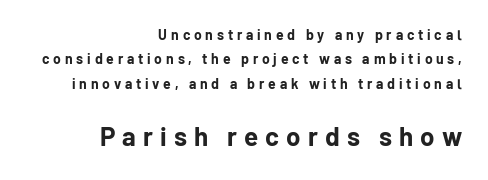
{"italic": "no", "bold": "yes", "underline": "no", "align": "right", "line_spacing_ratio": 1.74, "letter_spacing": "wide", "letter_spacing_em": 0.27, "larger_block": "second", "size_ratio": 1.86, "glyph_px": 26}
